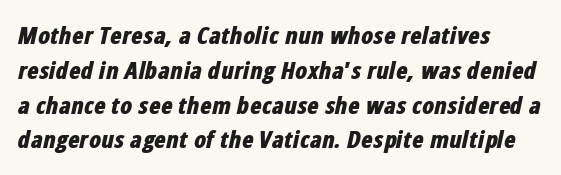
{"italic": "yes", "lean": "right", "slant_degrees": 12, "bold": "yes", "underline": "no", "line_spacing": "normal", "line_spacing_ratio": 1.45, "letter_spacing": "normal", "letter_spacing_em": 0.0, "glyph_px": 24}
